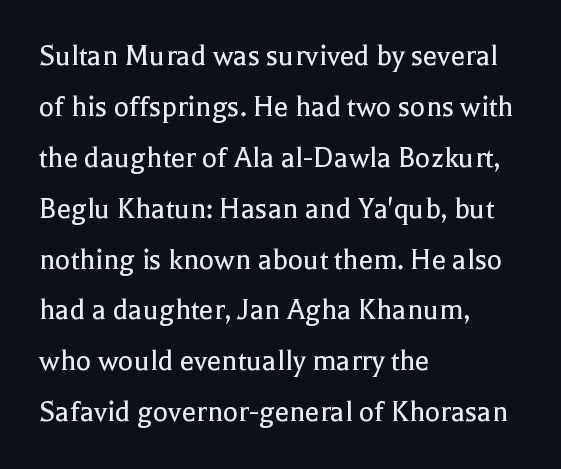
Q: Is the text bold? A: No.
Q: Is the text italic (slanted)? A: No, it is upright.
Q: Is the typeface a serif or a sans-serif typeface? A: Serif.
Q: Is the text underlined? A: No.
Q: How is the paragraph aligned? A: Left-aligned.
Q: Is the spacing between letters normal or unusually wide? A: Normal.
Q: Is the spacing between lines tight, normal or loose? A: Normal.
Q: Width (condensed, normal, or wide)? A: Normal.
Q: x-height? A: Medium.
Q: Monospaced? A: No.
